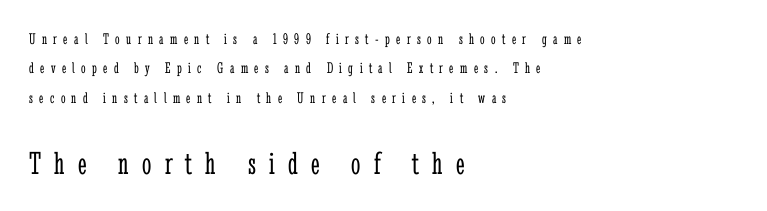
The image shows 33 px light, condensed serif type, upright; set left-aligned, line spacing 1.84x, unusually wide letter spacing (+0.4 em), not underlined; the second (bottom) block is 2.06x larger; low stroke contrast and a medium x-height.
